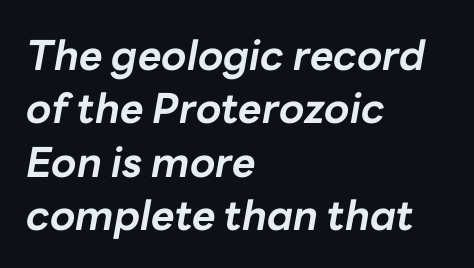
Tracking here is standard; glyphs follow each other at the usual distance. The characters look thick and weighty, a clear bold. The letters are slanted; this is an italic face. The space directly below the letters is spotless. Quick note: interline space is typical.
